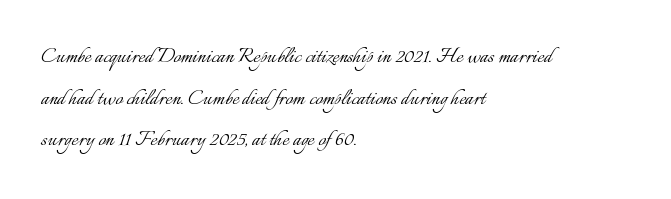
Rule under the text: the space is simply empty. One-word summary of the alignment: left. Stroke thickness stays within the range of a standard reading face or lighter. Rows of type keep a routine distance in the vertical direction. The tracking reads as untouched default to a designer's eye.
